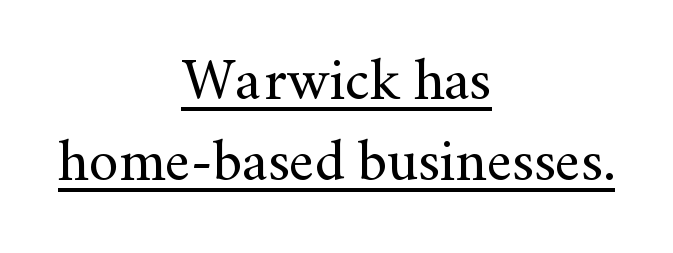
The image shows 59 px regular-weight serif type, upright; set centered, normal line spacing (1.38x), normal letter spacing, underlined; medium stroke contrast and a small x-height.
